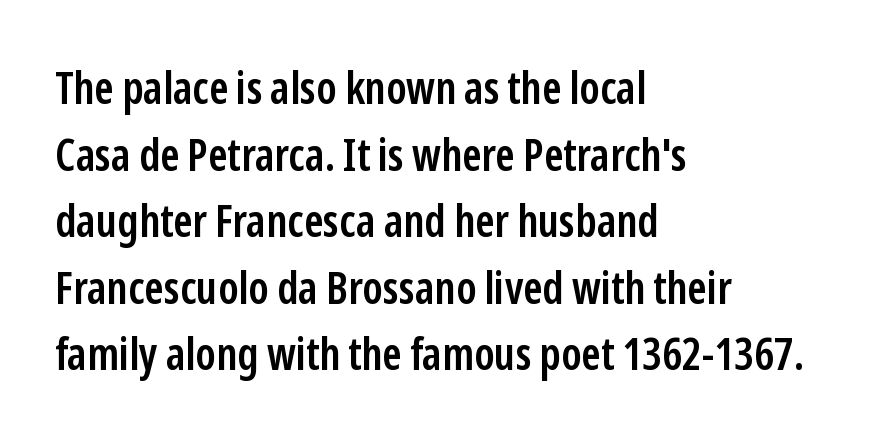
The image shows 45 px semibold, condensed sans-serif type, upright; set left-aligned, normal line spacing (1.48x), normal letter spacing, not underlined; low stroke contrast and a medium x-height.
